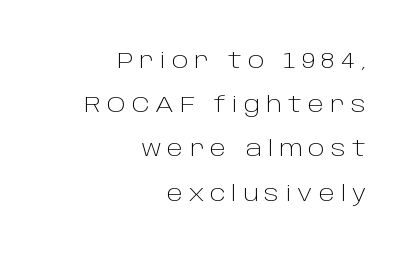
If you measured baseline to baseline, you'd find a long distance. Only glyphs here, with clear space below each row. The tracking reads as deliberately expanded to a designer's eye. The font sits on the lighter half of the weight spectrum, regular included.
